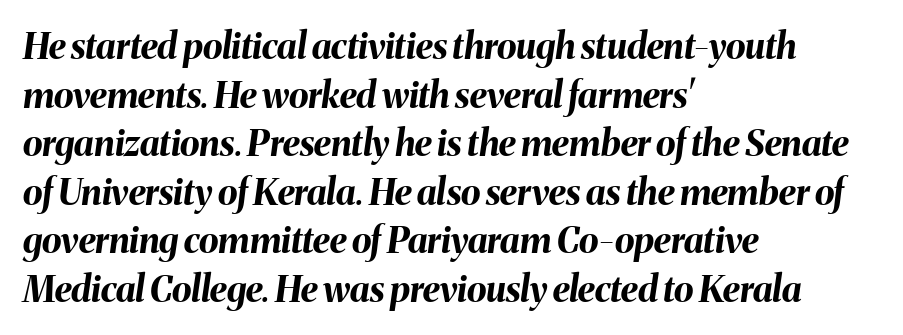
{"italic": "yes", "lean": "right", "slant_degrees": 8, "bold": "yes", "weight": "bold", "width": "normal", "stroke_contrast": "medium", "x_height": "medium", "monospaced": "no", "underline": "no", "align": "left", "line_spacing": "normal", "line_spacing_ratio": 1.35, "letter_spacing": "normal", "letter_spacing_em": 0.0, "glyph_px": 36}
